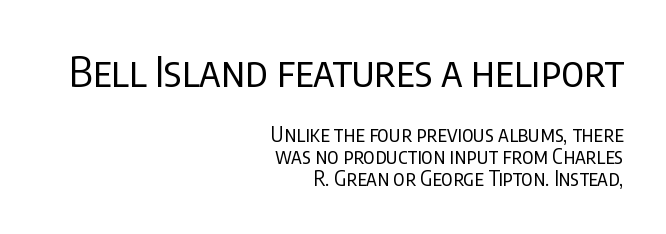
The ragged edge is on the left, which tells us the setting is flush right. These lines are composed in type without serifs. The passage shown is not underscored anywhere. The first block has been scaled up relative to the second.
